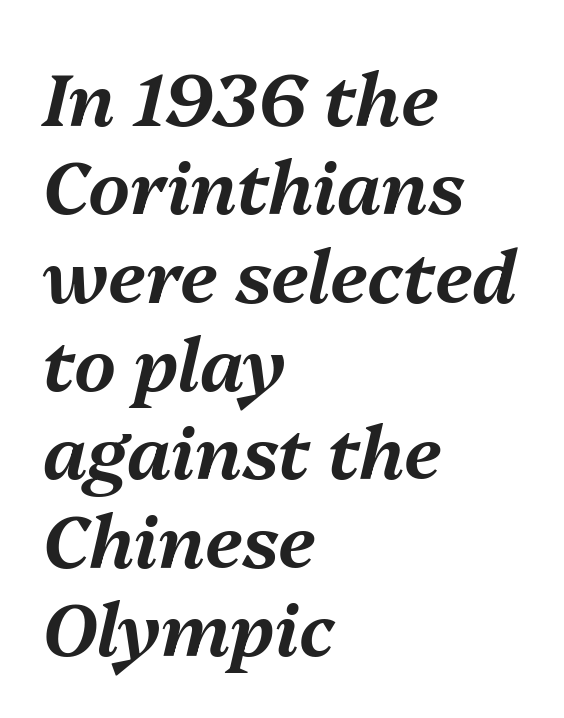
Q: Is the text italic (slanted)? A: Yes, it leans right by about 13 degrees.
Q: Is the text underlined? A: No.
Q: How is the paragraph aligned? A: Left-aligned.
Q: Is the spacing between letters normal or unusually wide? A: Normal.
Q: Width (condensed, normal, or wide)? A: Normal.
Q: Stroke contrast? A: Medium.
Q: x-height? A: Medium.
Q: Monospaced? A: No.
